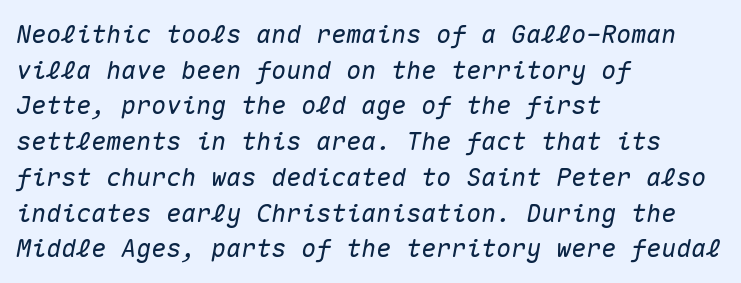
There's an unmistakable incline to the writing here. Plain, unruled lines of type. Vertically, the passage feels balanced, rows spaced as you'd expect. The face used here is rendered with its standard letterfit. In CSS terms this would be text-align: left.
